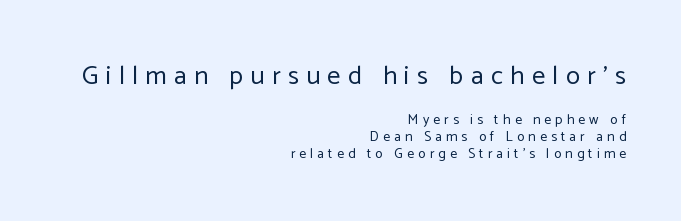
Q: Is the text bold? A: No.
Q: Is the text italic (slanted)? A: No, it is upright.
Q: Is the text underlined? A: No.
Q: How is the paragraph aligned? A: Right-aligned.
Q: Is the spacing between letters normal or unusually wide? A: Unusually wide.
Q: Which block of text is set in a larger size, the first (top) or the second (bottom)? A: The first (top) one.
